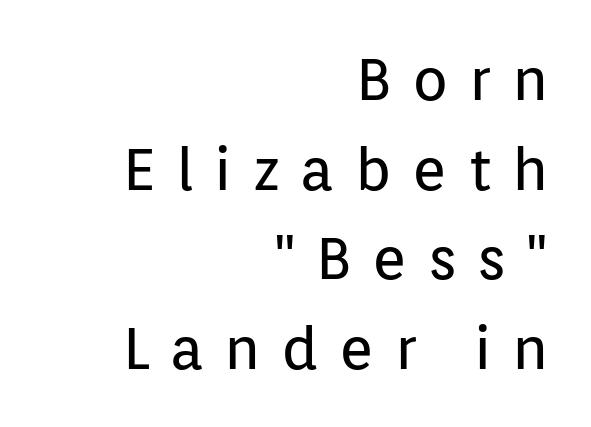
The lines are quadded right. These lines are composed in type without serifs. You can tell it's not italic because the verticals are truly vertical. Quick note: interline space is typical.
